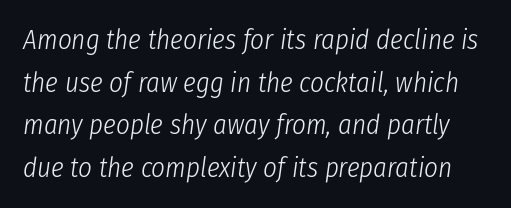
{"italic": "yes", "lean": "right", "slant_degrees": 8, "bold": "no", "underline": "no", "line_spacing": "normal", "line_spacing_ratio": 1.58, "letter_spacing": "normal", "letter_spacing_em": 0.0, "glyph_px": 27}
